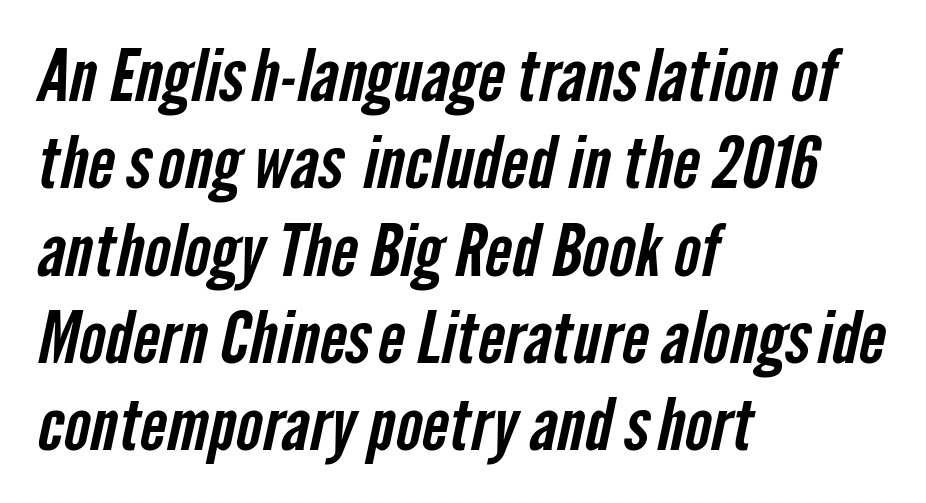
The image shows 71 px condensed sans-serif type; set left-aligned, line spacing 1.23x, normal letter spacing, not underlined; low stroke contrast and a medium x-height.
